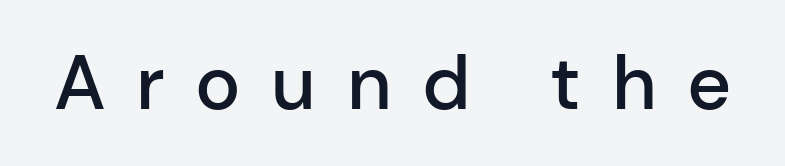
{"serif": "no", "italic": "no", "bold": "semi", "weight": "semibold", "width": "normal", "stroke_contrast": "low", "x_height": "medium", "monospaced": "no", "underline": "no", "letter_spacing": "wide", "letter_spacing_em": 0.4, "glyph_px": 76}
